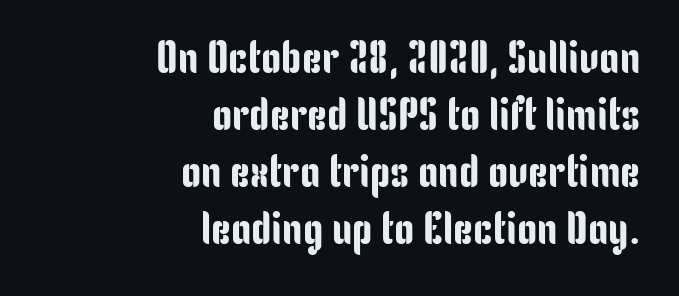
Q: Is the text italic (slanted)? A: No, it is upright.
Q: Is the typeface a serif or a sans-serif typeface? A: Sans-serif.
Q: Is the text underlined? A: No.
Q: How is the paragraph aligned? A: Right-aligned.
Q: Is the spacing between letters normal or unusually wide? A: Normal.
Q: Is the spacing between lines tight, normal or loose? A: Normal.
Q: Width (condensed, normal, or wide)? A: Condensed.
Q: Stroke contrast? A: Low.
Q: x-height? A: Medium.
Q: Monospaced? A: No.
